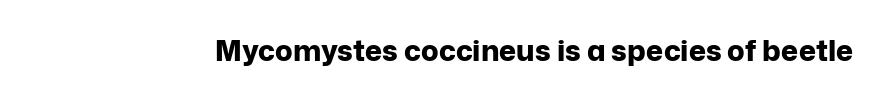
Every stem runs plumb, perpendicular to the baseline. The letters carry no serifs — their stems end cleanly without finishing strokes. The rendering uses natural spacing where letterforms have individual widths. Typographic density is high because the face is bold. Characters follow at the spacing the type designer built in. Any mark beneath the type? The region is blank.
